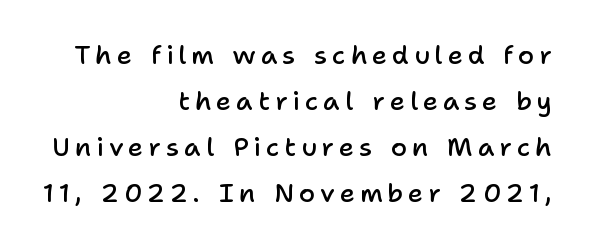
Every letter is mildly thick-stroked: semibold rather than bold. Descenders hang freely into open space. In CSS terms this would be text-align: right. This sample uses an upright cut, with every glyph sitting square on the baseline.
